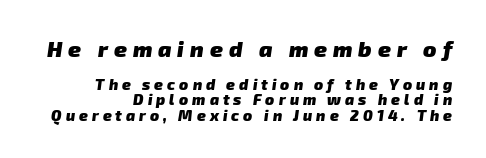
Q: Is the text bold? A: Yes.
Q: Is the text underlined? A: No.
Q: How is the paragraph aligned? A: Right-aligned.
Q: Is the spacing between letters normal or unusually wide? A: Unusually wide.
Q: Is the spacing between lines tight, normal or loose? A: Tight.
Q: Which block of text is set in a larger size, the first (top) or the second (bottom)? A: The first (top) one.
